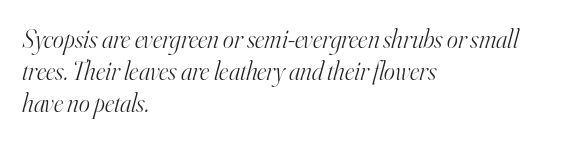
{"italic": "yes", "lean": "right", "slant_degrees": 16, "bold": "no", "underline": "no", "align": "left", "line_spacing_ratio": 1.24, "letter_spacing": "normal", "letter_spacing_em": 0.0, "glyph_px": 26}
